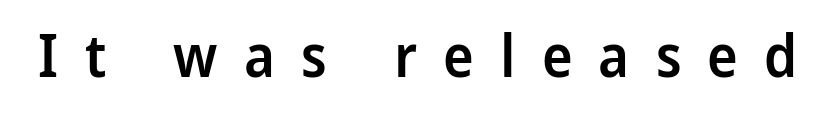
Posture: straight, roman, zero tilt. The passage shown is typed in a proportional face where columns would drift. Emphasis by weight is partial: semibold. Check where the strokes stop: nothing finishes them off — pure sans.
